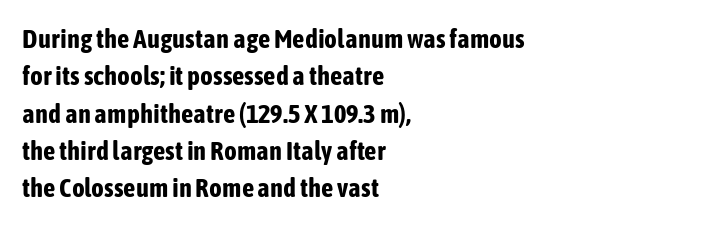
{"italic": "no", "bold": "yes", "underline": "no", "align": "left", "line_spacing": "normal", "line_spacing_ratio": 1.38, "letter_spacing": "normal", "letter_spacing_em": 0.0, "glyph_px": 27}
